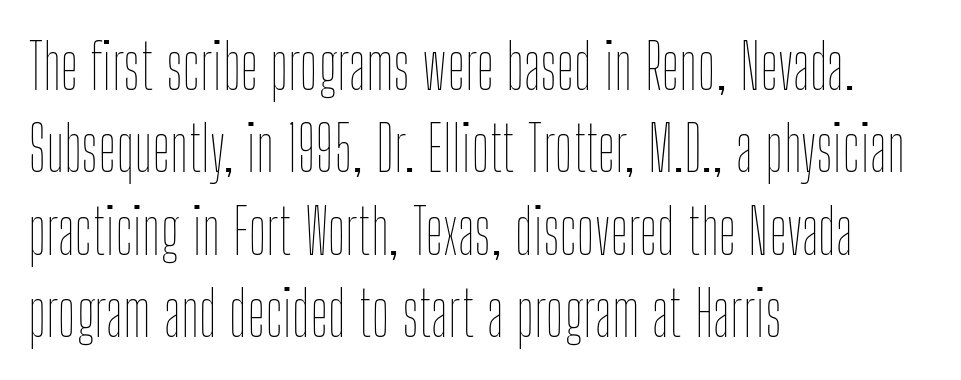
The image shows 62 px thin, condensed type, upright; set left-aligned, normal line spacing (1.33x), normal letter spacing, not underlined; low stroke contrast and a medium x-height.
